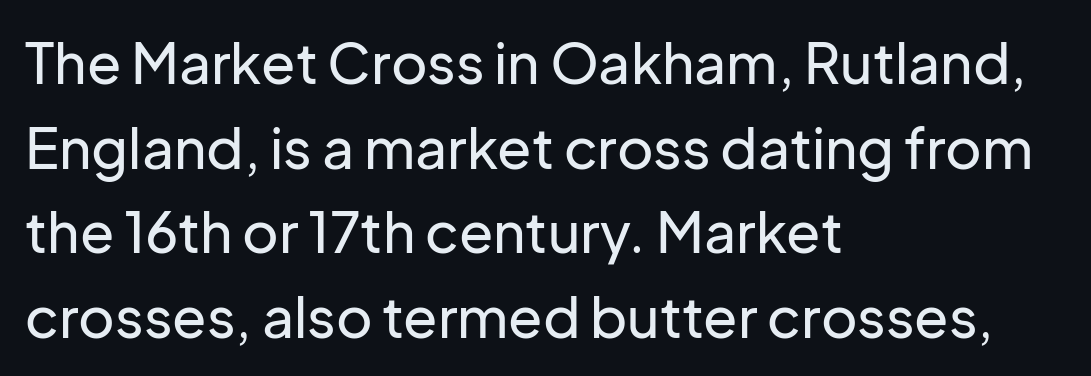
The image shows 56 px sans-serif type, upright; set left-aligned, normal line spacing (1.51x), normal letter spacing, not underlined; low stroke contrast and a medium x-height.
